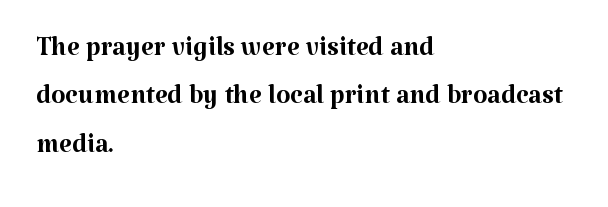
{"serif": "yes", "italic": "no", "bold": "no", "weight": "regular", "width": "normal", "stroke_contrast": "medium", "x_height": "medium", "monospaced": "no", "underline": "no", "align": "left", "line_spacing": "normal", "line_spacing_ratio": 1.31, "letter_spacing": "normal", "letter_spacing_em": 0.0, "glyph_px": 37}
